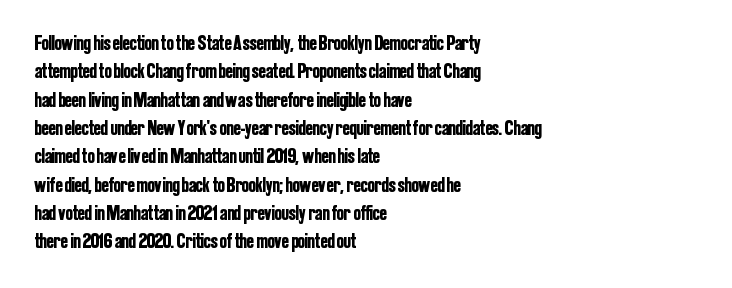
Q: Is the text italic (slanted)? A: No, it is upright.
Q: Is the text underlined? A: No.
Q: How is the paragraph aligned? A: Left-aligned.
Q: Is the spacing between letters normal or unusually wide? A: Normal.
Q: Is the spacing between lines tight, normal or loose? A: Normal.
